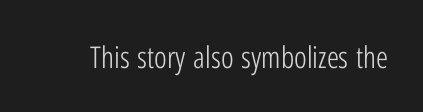
{"serif": "no", "italic": "no", "bold": "no", "weight": "light", "width": "condensed", "stroke_contrast": "low", "x_height": "medium", "monospaced": "no", "underline": "no", "letter_spacing": "normal", "letter_spacing_em": 0.0, "glyph_px": 30}
